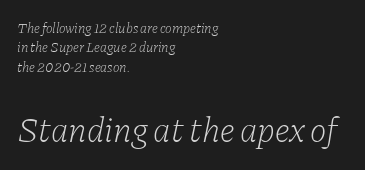
{"serif": "yes", "italic": "yes", "lean": "right", "slant_degrees": 11, "bold": "no", "weight": "light", "width": "normal", "stroke_contrast": "low", "x_height": "medium", "monospaced": "no", "underline": "no", "align": "left", "line_spacing": "normal", "line_spacing_ratio": 1.38, "letter_spacing": "normal", "letter_spacing_em": 0.0, "larger_block": "second", "size_ratio": 2.5, "glyph_px": 35}
